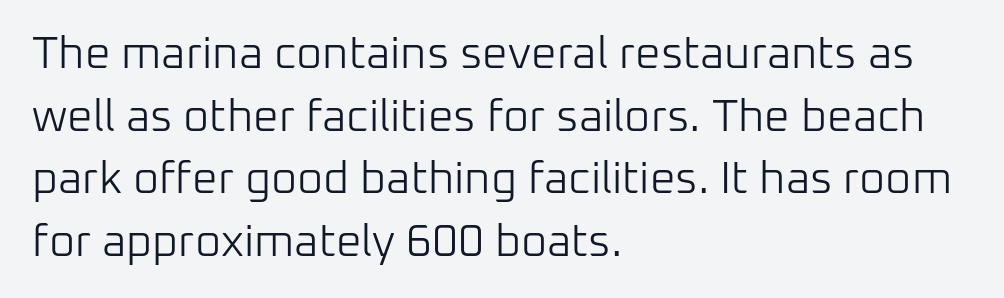
Is the type heavy? It reads as light-to-regular instead. A typesetter would call this zero additional tracking. All the whitespace from short lines collects on the right. These lines are rendered in a variable-pitch font. Vertically, the passage feels balanced, rows spaced as you'd expect.
